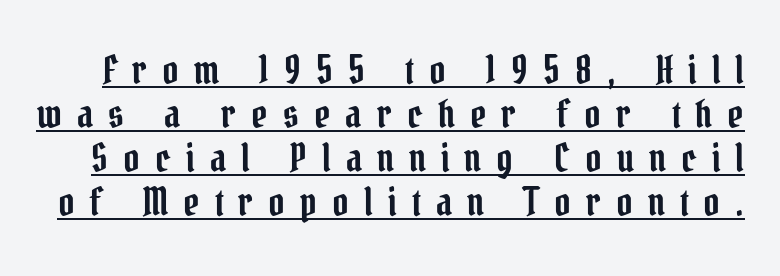
The image shows 39 px condensed serif type, upright; set tight line spacing (1.13x), unusually wide letter spacing (+0.39 em), underlined; low stroke contrast and a medium x-height.
